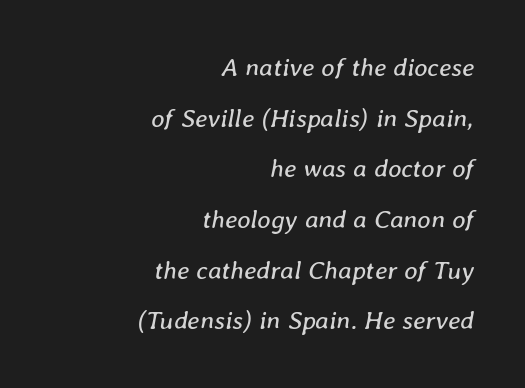
The image shows 26 px text type, italic (leaning right); set right-aligned, loose line spacing (1.95x), normal letter spacing, not underlined.
